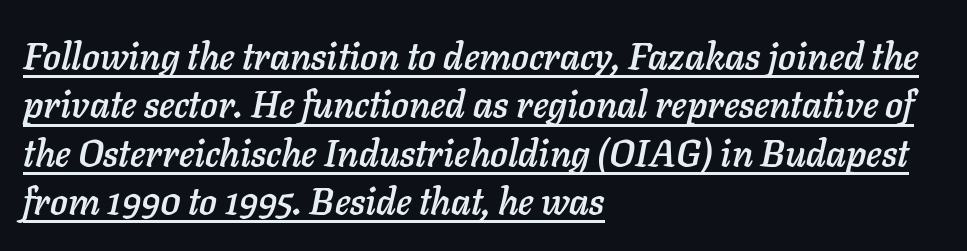
Q: Is the text italic (slanted)? A: Yes, it leans right by about 11 degrees.
Q: Is the text underlined? A: Yes.
Q: How is the paragraph aligned? A: Left-aligned.
Q: Is the spacing between letters normal or unusually wide? A: Normal.
Q: Is the spacing between lines tight, normal or loose? A: Normal.
Q: Width (condensed, normal, or wide)? A: Normal.
Q: Stroke contrast? A: Low.
Q: x-height? A: Medium.
Q: Monospaced? A: No.
